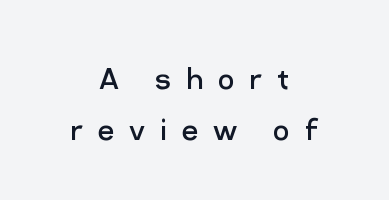
Looks like regular typesetting: each glyph gets only the width it needs. The specimen omits any rule beneath the text block's lines. The font family rendered here belongs to the sans-serif group. Unbolded letterforms with no extra heft.
